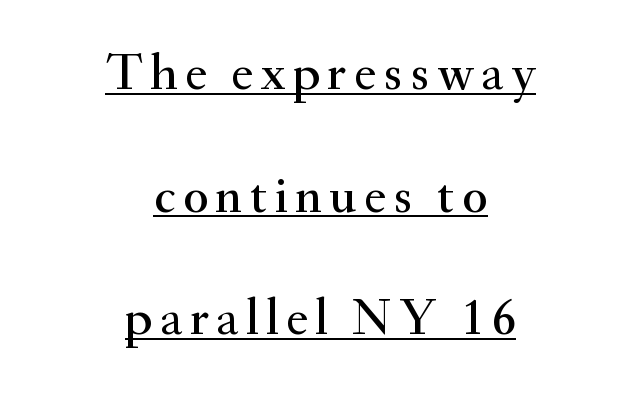
The image shows 52 px serif type, upright; set centered, loose line spacing (2.36x), underlined; medium stroke contrast and a small x-height.
